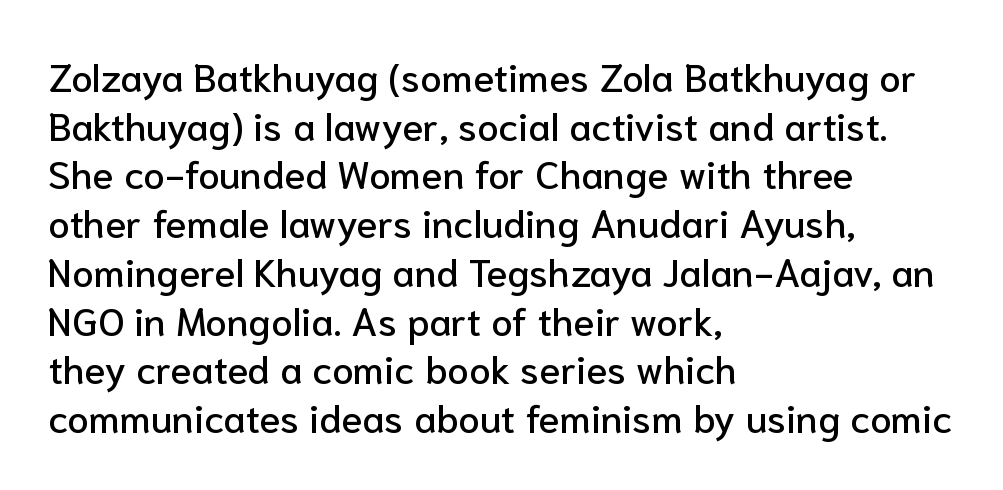
Q: Is the text italic (slanted)? A: No, it is upright.
Q: Is the typeface a serif or a sans-serif typeface? A: Sans-serif.
Q: Is the text underlined? A: No.
Q: How is the paragraph aligned? A: Left-aligned.
Q: Is the spacing between letters normal or unusually wide? A: Normal.
Q: Is the spacing between lines tight, normal or loose? A: Normal.
Q: Width (condensed, normal, or wide)? A: Normal.
Q: Stroke contrast? A: Low.
Q: x-height? A: Medium.
Q: Monospaced? A: No.
